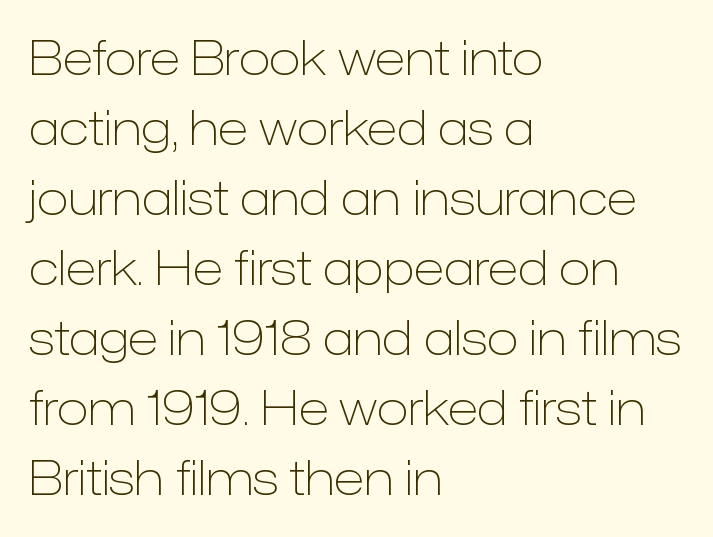
Q: Is the text bold? A: No.
Q: Is the text italic (slanted)? A: No, it is upright.
Q: Is the typeface a serif or a sans-serif typeface? A: Sans-serif.
Q: Is the text underlined? A: No.
Q: How is the paragraph aligned? A: Left-aligned.
Q: Is the spacing between letters normal or unusually wide? A: Normal.
Q: Is the spacing between lines tight, normal or loose? A: Normal.
Q: Width (condensed, normal, or wide)? A: Normal.
Q: Stroke contrast? A: Low.
Q: x-height? A: Medium.
Q: Monospaced? A: No.
